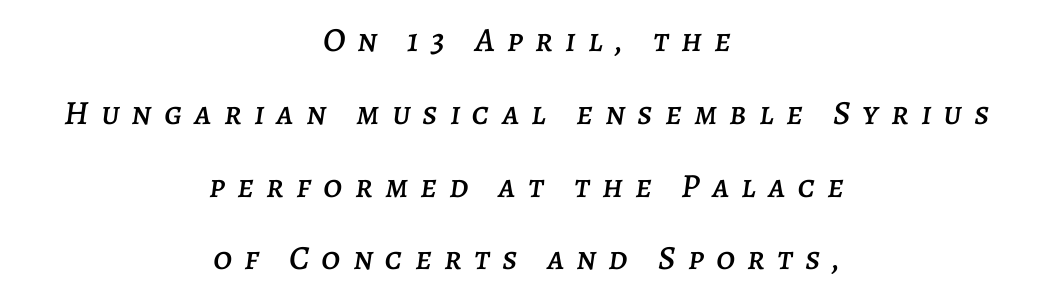
{"italic": "yes", "lean": "right", "slant_degrees": 7, "width": "normal", "stroke_contrast": "low", "x_height": "large", "monospaced": "no", "underline": "no", "align": "center", "line_spacing": "loose", "line_spacing_ratio": 2.14, "letter_spacing": "wide", "letter_spacing_em": 0.36, "glyph_px": 34}
